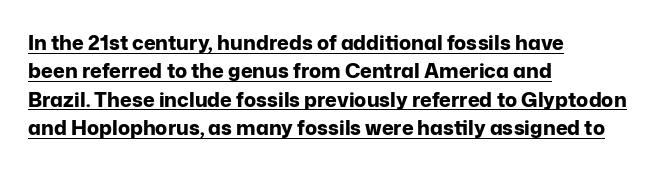
{"italic": "no", "bold": "yes", "underline": "yes", "align": "left", "line_spacing": "normal", "line_spacing_ratio": 1.42, "letter_spacing": "normal", "letter_spacing_em": 0.0, "glyph_px": 20}
